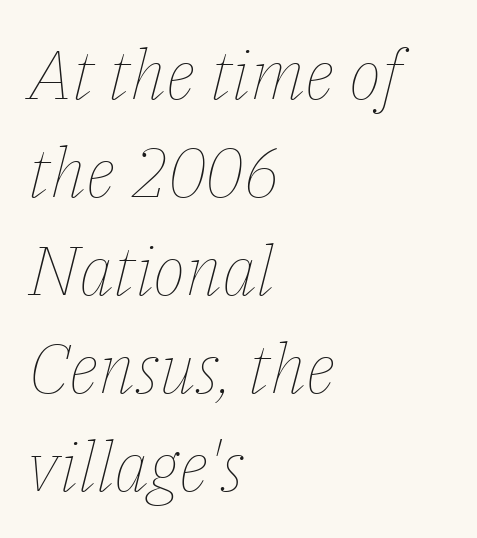
Q: Is the text bold? A: No.
Q: Is the text italic (slanted)? A: Yes, it leans right by about 14 degrees.
Q: Is the text underlined? A: No.
Q: How is the paragraph aligned? A: Left-aligned.
Q: Is the spacing between letters normal or unusually wide? A: Normal.
Q: Is the spacing between lines tight, normal or loose? A: Normal.
Q: Width (condensed, normal, or wide)? A: Normal.
Q: Stroke contrast? A: Low.
Q: x-height? A: Medium.
Q: Monospaced? A: No.
